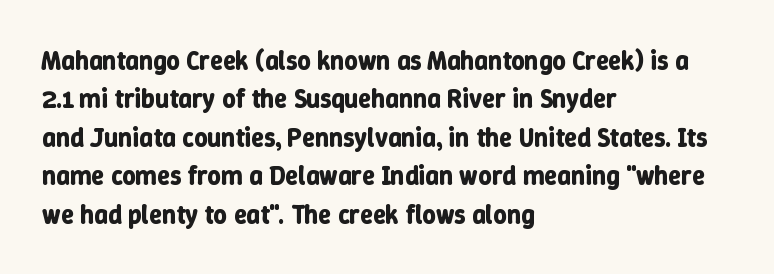
Q: Is the text bold? A: Yes.
Q: Is the text italic (slanted)? A: No, it is upright.
Q: Is the text underlined? A: No.
Q: How is the paragraph aligned? A: Left-aligned.
Q: Is the spacing between letters normal or unusually wide? A: Normal.
Q: Is the spacing between lines tight, normal or loose? A: Normal.
